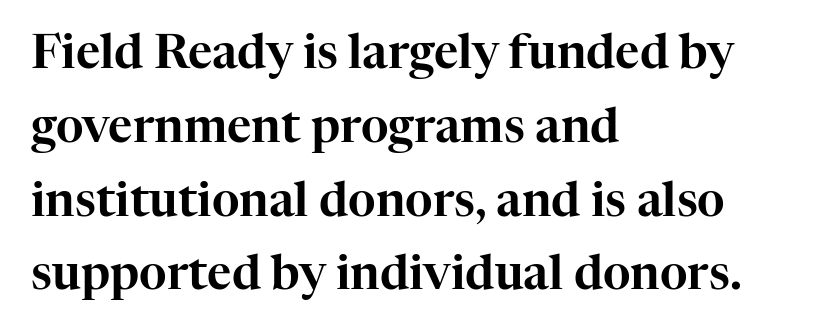
{"serif": "yes", "italic": "no", "width": "normal", "stroke_contrast": "high", "x_height": "medium", "monospaced": "no", "underline": "no", "align": "left", "line_spacing": "normal", "line_spacing_ratio": 1.57, "letter_spacing": "normal", "letter_spacing_em": 0.0, "glyph_px": 47}
